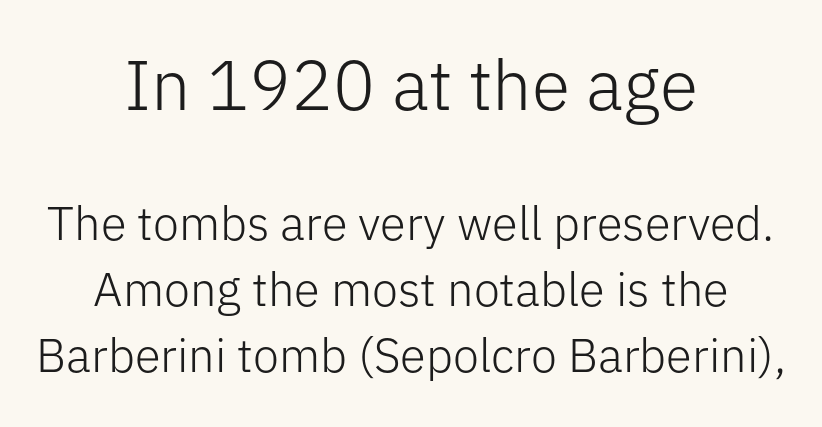
Q: Is the text bold? A: No.
Q: Is the text italic (slanted)? A: No, it is upright.
Q: Is the typeface a serif or a sans-serif typeface? A: Sans-serif.
Q: Is the text underlined? A: No.
Q: How is the paragraph aligned? A: Centered.
Q: Is the spacing between letters normal or unusually wide? A: Normal.
Q: Is the spacing between lines tight, normal or loose? A: Normal.
Q: Which block of text is set in a larger size, the first (top) or the second (bottom)? A: The first (top) one.
Q: Width (condensed, normal, or wide)? A: Normal.
Q: Stroke contrast? A: Low.
Q: x-height? A: Medium.
Q: Monospaced? A: No.
